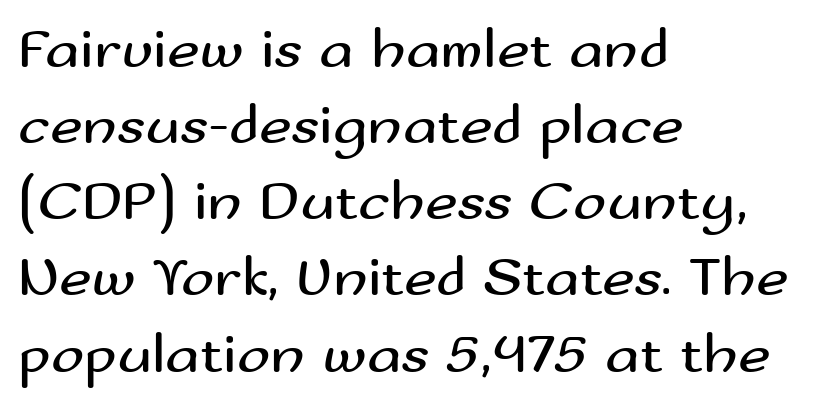
The gaps between neighbouring characters are ordinary and unremarkable. Look at the bottom of the vertical strokes: they stop flat, with no serifs. Vertical stems look standard width or narrower in stroke. If you drew a line through each stem, it would be perfectly vertical. Is this a fixed-width face? No — the glyphs have proportional, varying widths.
